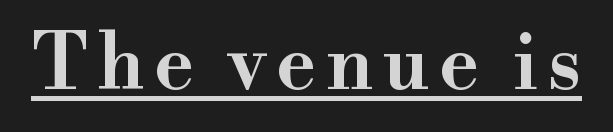
The image shows 77 px wide serif type, upright; set underlined; high stroke contrast and a small x-height.
